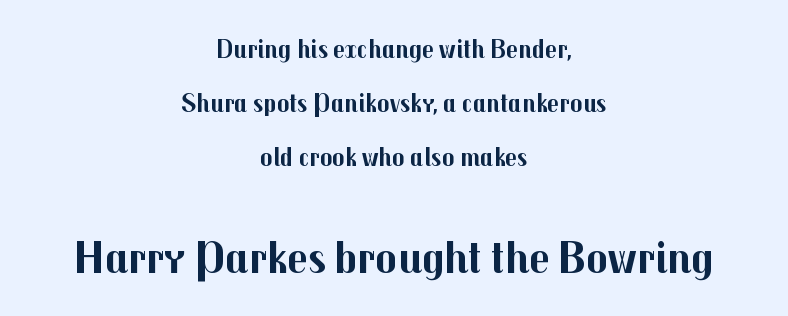
Line starts and ends both wander, symmetrically. Letter spacing: default. Examine the stroke ends and you'll find no serifs. A typesetter would call this proportional, since set widths differ per character. Decoration check: the copy has no underline.
